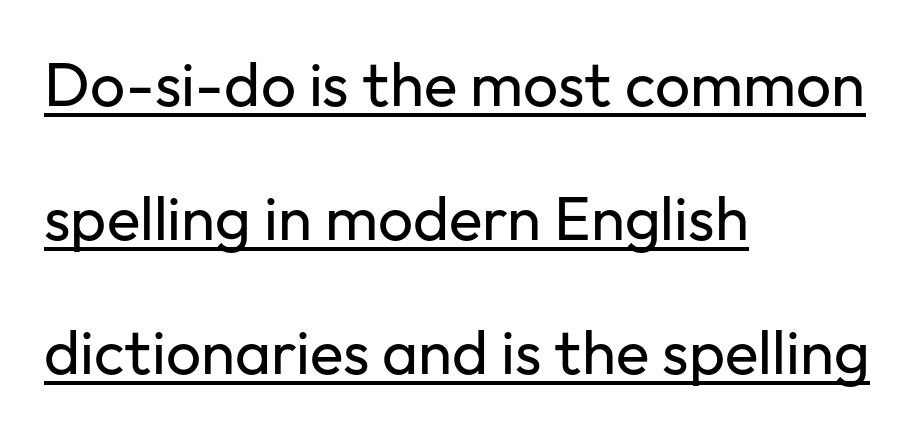
Here the designer chose a conventional face with non-uniform glyph widths. Letterform terminals end flat and unadorned throughout the passage. Stem width sits at or under what a default text font uses. The letters stand straight up with perfectly vertical stems. Alignment: flush left.
